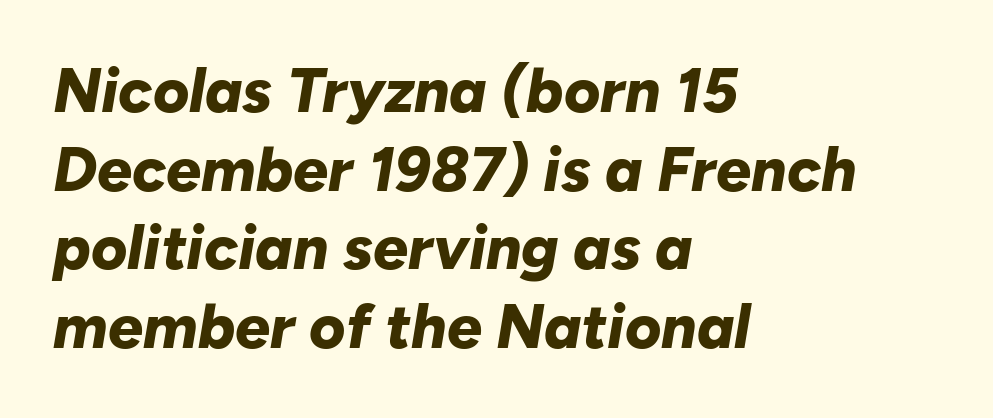
The image shows 62 px bold type, italic (leaning right); set left-aligned, normal line spacing (1.27x), normal letter spacing, not underlined; low stroke contrast and a medium x-height.
